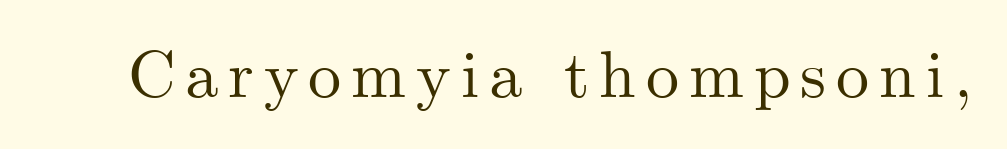
The image shows 66 px serif type, upright; set not underlined; medium stroke contrast and a small x-height.
